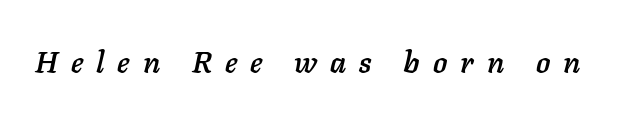
Q: Is the text italic (slanted)? A: Yes, it leans right by about 11 degrees.
Q: Is the text underlined? A: No.
Q: Is the spacing between letters normal or unusually wide? A: Unusually wide.
Q: Width (condensed, normal, or wide)? A: Normal.
Q: Stroke contrast? A: Low.
Q: x-height? A: Medium.
Q: Monospaced? A: No.
